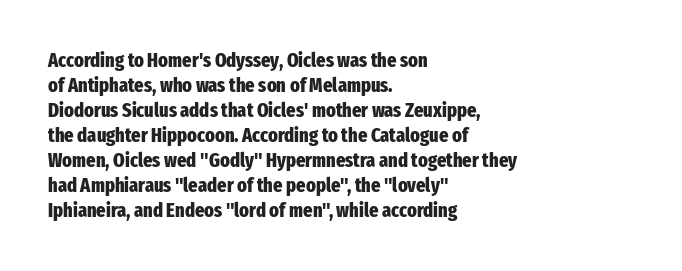
{"italic": "no", "bold": "yes", "underline": "no", "align": "left", "line_spacing": "normal", "line_spacing_ratio": 1.25, "letter_spacing": "normal", "letter_spacing_em": 0.0, "glyph_px": 20}
